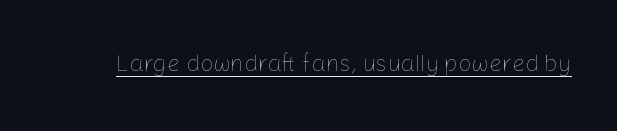
{"italic": "no", "bold": "no", "underline": "yes", "letter_spacing": "normal", "letter_spacing_em": 0.0, "glyph_px": 23}
